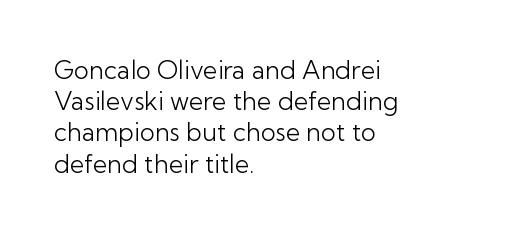
Spacing between characters is what you'd get straight out of the box. Ordinary non-slanted type is in use. The compositor pushed each line to the left boundary. Rows of type keep a routine distance in the vertical direction.
